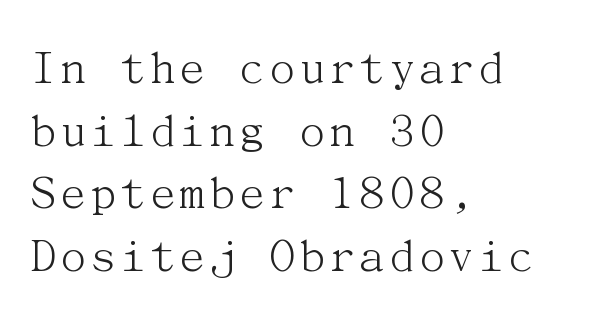
Q: Is the text bold? A: No.
Q: Is the text italic (slanted)? A: No, it is upright.
Q: Is the typeface a serif or a sans-serif typeface? A: Serif.
Q: Is the text underlined? A: No.
Q: How is the paragraph aligned? A: Left-aligned.
Q: Is the spacing between letters normal or unusually wide? A: Normal.
Q: Width (condensed, normal, or wide)? A: Normal.
Q: Stroke contrast? A: Medium.
Q: x-height? A: Medium.
